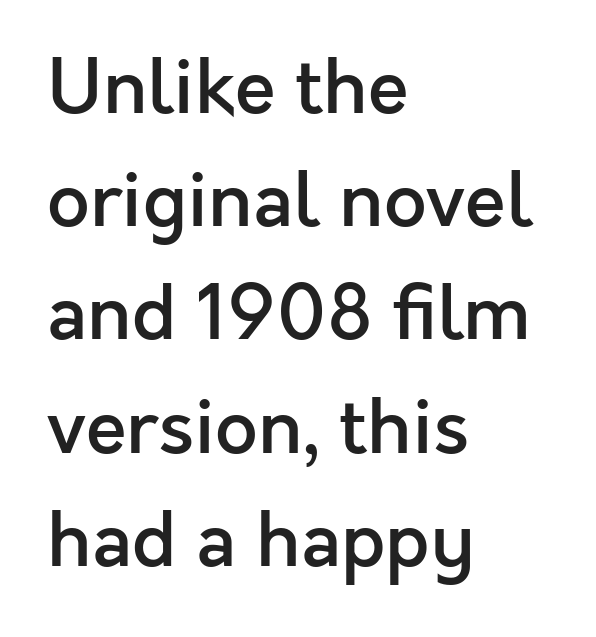
The rows are spaced the way most documents space them. The line texture is even and compact thanks to regular tracking. Character widths vary here, with narrow letters taking less room than wide ones. These lines are set flush left with a ragged right edge. The glyphs in this specimen are sans serif. Ascenders rise straight up at ninety degrees.
